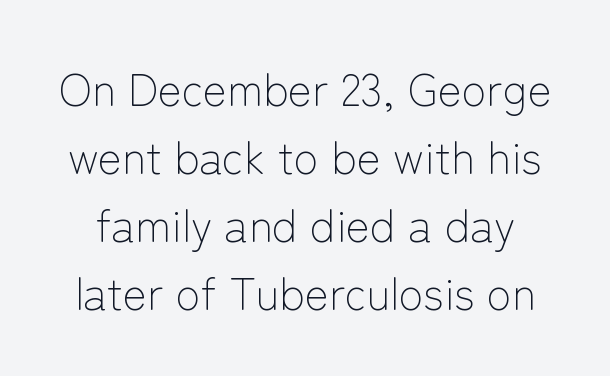
{"serif": "no", "italic": "no", "bold": "no", "weight": "light", "width": "normal", "stroke_contrast": "low", "x_height": "medium", "monospaced": "no", "underline": "no", "line_spacing": "normal", "line_spacing_ratio": 1.51, "letter_spacing": "normal", "letter_spacing_em": 0.0, "glyph_px": 45}
